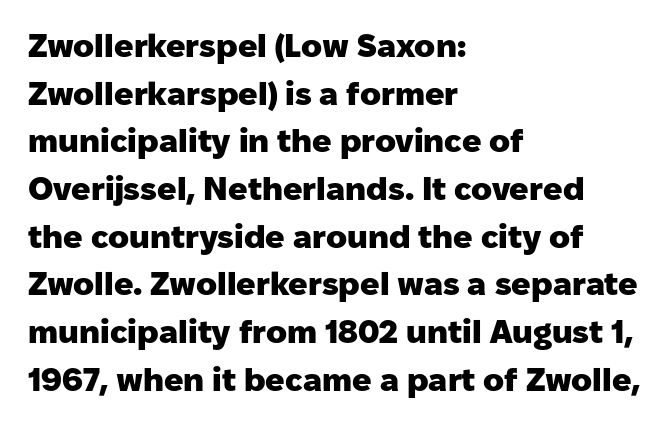
Q: Is the text bold? A: Yes.
Q: Is the text italic (slanted)? A: No, it is upright.
Q: Is the typeface a serif or a sans-serif typeface? A: Sans-serif.
Q: Is the text underlined? A: No.
Q: How is the paragraph aligned? A: Left-aligned.
Q: Is the spacing between letters normal or unusually wide? A: Normal.
Q: Is the spacing between lines tight, normal or loose? A: Normal.
Q: Width (condensed, normal, or wide)? A: Normal.
Q: Stroke contrast? A: Low.
Q: x-height? A: Medium.
Q: Monospaced? A: No.
